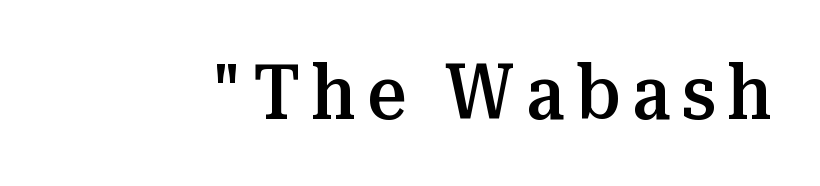
Look at the stroke-to-counter ratio: somewhat heavy, a semibold. Does the lettering tilt? It doesn't — this is upright. Note the varied advance widths — an 'i' is clearly narrower than an 'm'. A serif font was chosen for this passage. No word sits above an underline.
